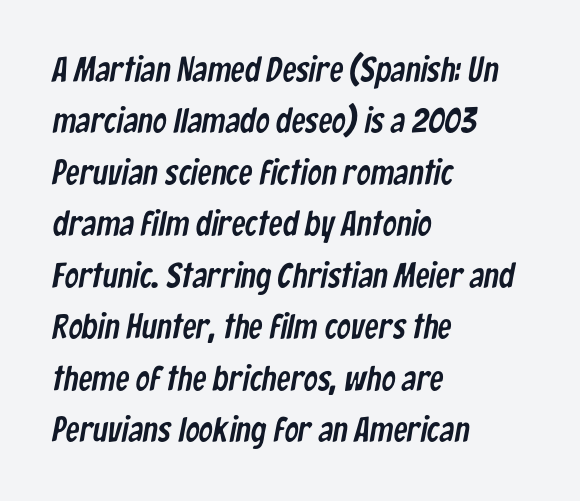
{"serif": "no", "width": "condensed", "stroke_contrast": "low", "x_height": "medium", "monospaced": "no", "underline": "no", "align": "left", "line_spacing": "normal", "line_spacing_ratio": 1.47, "letter_spacing": "normal", "letter_spacing_em": 0.0, "glyph_px": 35}
